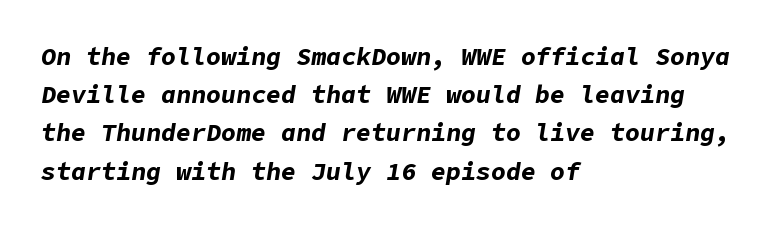
The image shows 25 px bold type, italic (leaning right); set left-aligned, normal line spacing (1.53x), normal letter spacing, not underlined.
